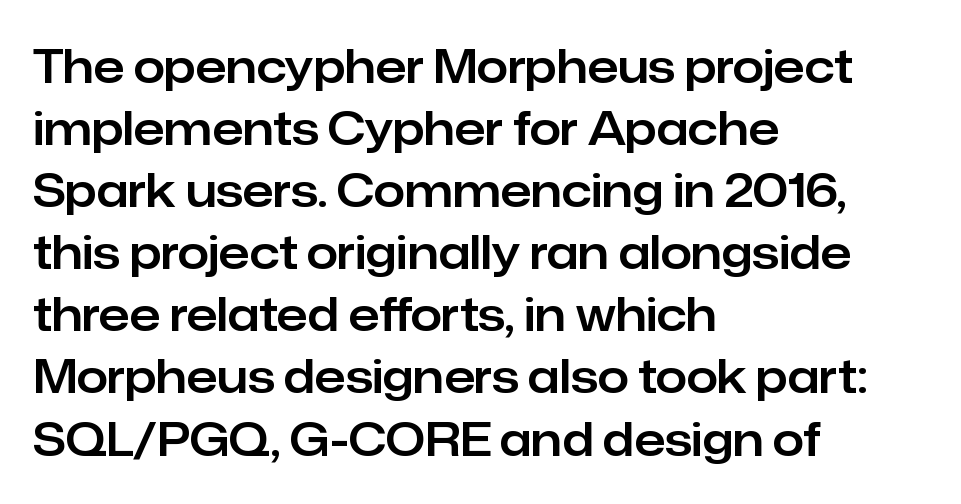
The image shows 45 px sans-serif type, upright; set left-aligned, normal line spacing (1.38x), normal letter spacing, not underlined; low stroke contrast and a medium x-height.
